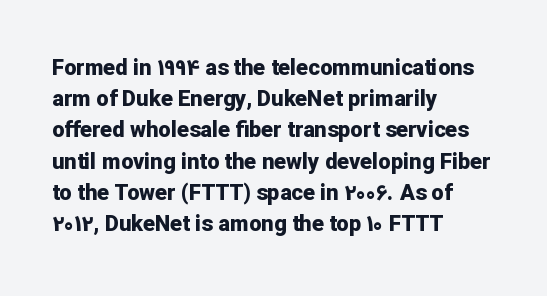
In CSS terms this would be text-align: left. Baseline-to-baseline distance is the conventional proportion of letter height. Notice how the stems are strictly vertical — no italics here. The space beneath each line is pristine and unruled. Spacing between characters is what you'd get straight out of the box. The passage shown is emphatically bold.
